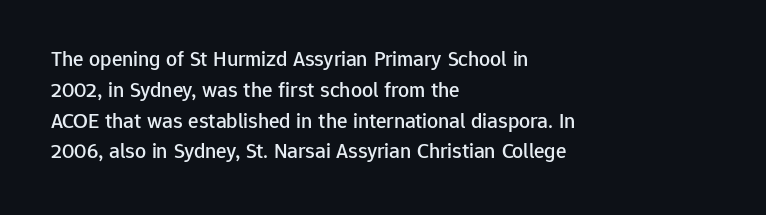
The image shows 22 px text type, upright; set left-aligned, normal line spacing (1.4x), normal letter spacing, not underlined.
